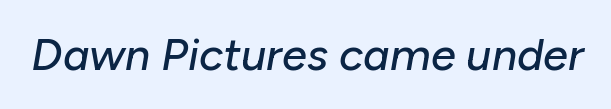
{"italic": "yes", "lean": "right", "slant_degrees": 10, "width": "normal", "stroke_contrast": "low", "x_height": "medium", "monospaced": "no", "underline": "no", "letter_spacing": "normal", "letter_spacing_em": 0.0, "glyph_px": 45}
